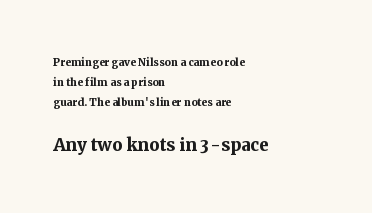
The image shows 23 px bold type, upright; set left-aligned, normal line spacing (1.42x), normal letter spacing, not underlined; the second (bottom) block is 1.64x larger.
